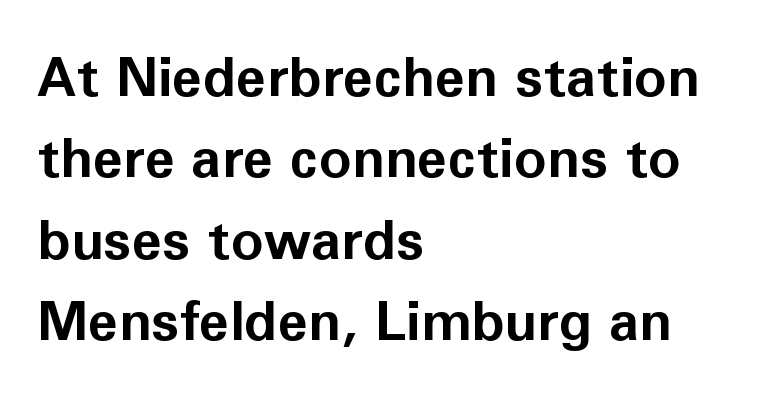
The lines in this sample share a left origin and differ only in where they stop. The sample has been set heavy, in full bold. Between one letter and the next there's only the usual sliver of space. Observe the absence of serifs on each vertical stroke in this sample. No italicization has been applied; the sample stays upright. Regular leading.
